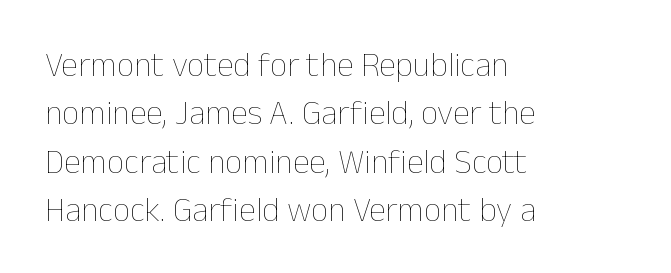
Does the lettering tilt? It doesn't — this is upright. Honestly, the letter spacing is just normal — you wouldn't notice it. Plain, unruled lines of type. Looks like regular typesetting: each glyph gets only the width it needs.
